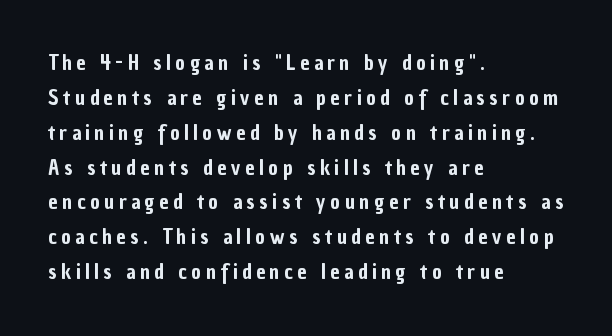
{"italic": "no", "underline": "no", "align": "left", "line_spacing": "normal", "line_spacing_ratio": 1.66, "letter_spacing": "wide", "letter_spacing_em": 0.21, "glyph_px": 21}
